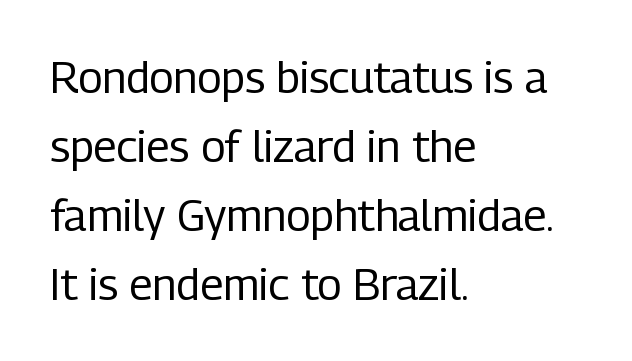
The image shows 44 px regular-weight, condensed sans-serif type, upright; set left-aligned, normal line spacing (1.57x), normal letter spacing, not underlined; low stroke contrast and a medium x-height.
